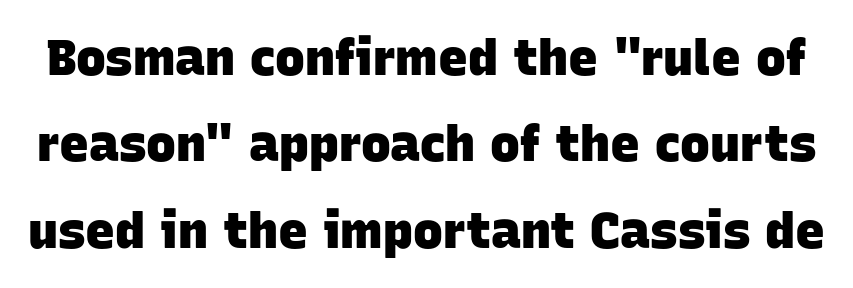
The image shows 50 px heavy sans-serif type; set line spacing 1.73x, normal letter spacing, not underlined; low stroke contrast and a large x-height.
